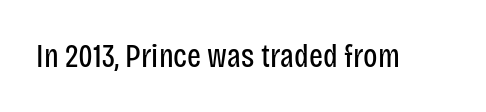
{"serif": "no", "italic": "no", "bold": "no", "weight": "regular", "width": "condensed", "stroke_contrast": "low", "x_height": "large", "monospaced": "no", "underline": "no", "letter_spacing": "normal", "letter_spacing_em": 0.0, "glyph_px": 33}
